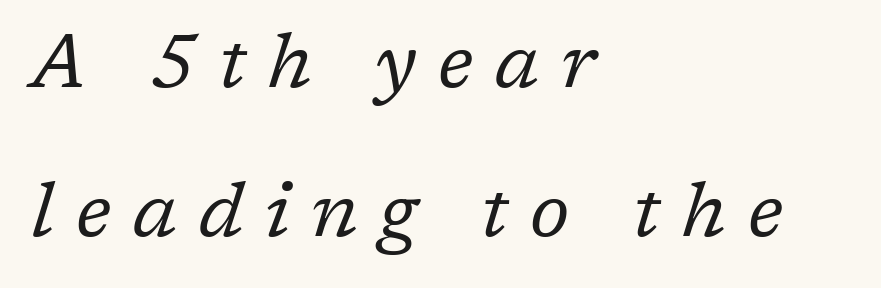
The image shows 76 px regular-weight serif type, italic (leaning right); set left-aligned, loose line spacing (1.96x), unusually wide letter spacing (+0.29 em), not underlined; low stroke contrast and a medium x-height.
